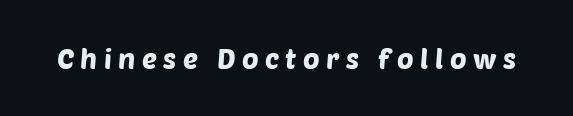
Q: Is the typeface a serif or a sans-serif typeface? A: Sans-serif.
Q: Is the text underlined? A: No.
Q: Is the spacing between letters normal or unusually wide? A: Unusually wide.
Q: Width (condensed, normal, or wide)? A: Normal.
Q: Stroke contrast? A: Low.
Q: x-height? A: Large.
Q: Monospaced? A: No.
